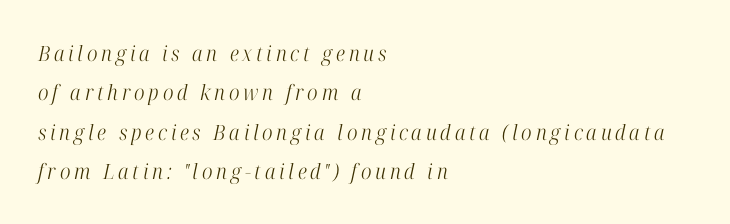
Is the block centered? No — it sits flush against the left margin. Would a proofreader flag this as italicized? Yes. The area under the type is left untouched. This is not heavy type; no bold has been used.
